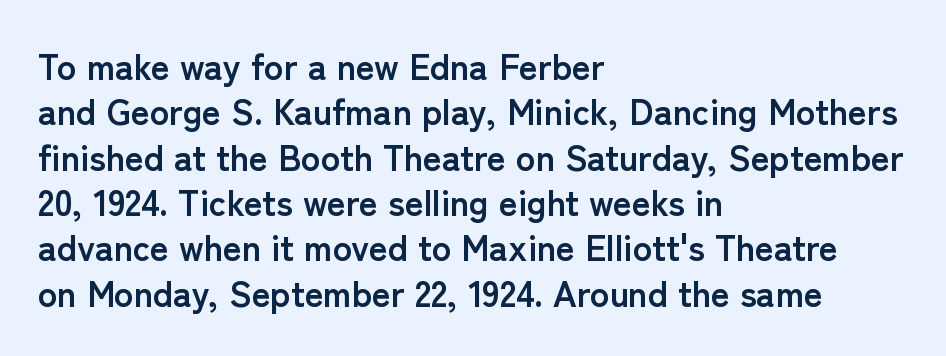
The image shows 36 px semibold sans-serif type, upright; set left-aligned, normal line spacing (1.26x), normal letter spacing, not underlined; low stroke contrast and a medium x-height.
